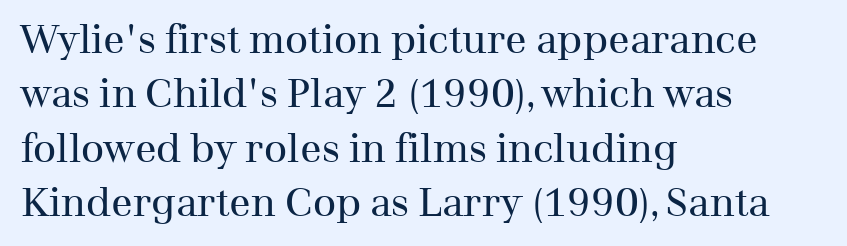
Summary of vertical rhythm: regular, with standard interline spacing. Proportional: the letters do not fall into vertical columns. Is the stroke heavy? The answer is a plain regular-or-lighter. Look at the bottom of the vertical strokes: they flare into serifs here. In terms of letterspacing, this is plain default setting. Honestly, there is no underline to notice here at all.
